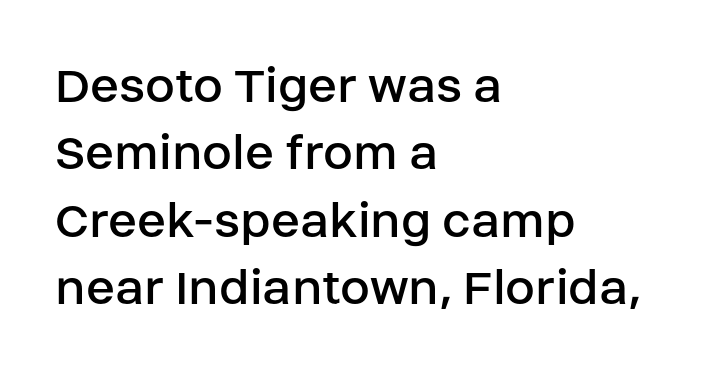
Examine the stroke ends and you'll find no serifs. Do the characters align in a grid? No, the font is proportional. A typesetter would call this zero additional tracking. The strokes carry an ordinary text weight at most. Unmarked baselines from the first word to the last. Teacher's note: observe the even left margin — that is flush-left alignment.
